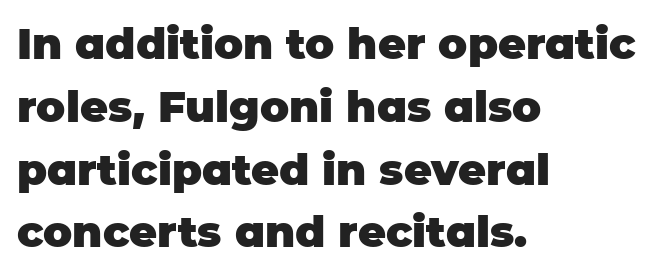
The image shows 43 px heavy sans-serif type, upright; set left-aligned, normal line spacing (1.46x), normal letter spacing, not underlined; low stroke contrast and a large x-height.
